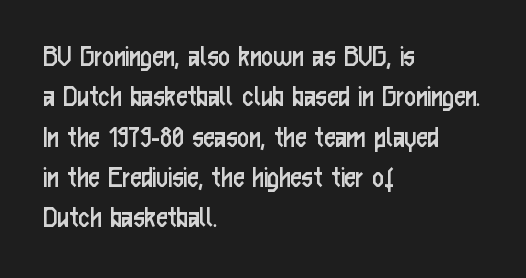
{"serif": "no", "italic": "no", "bold": "no", "weight": "regular", "width": "condensed", "stroke_contrast": "low", "x_height": "medium", "monospaced": "no", "underline": "no", "align": "left", "line_spacing": "normal", "line_spacing_ratio": 1.26, "letter_spacing": "normal", "letter_spacing_em": 0.0, "glyph_px": 32}
